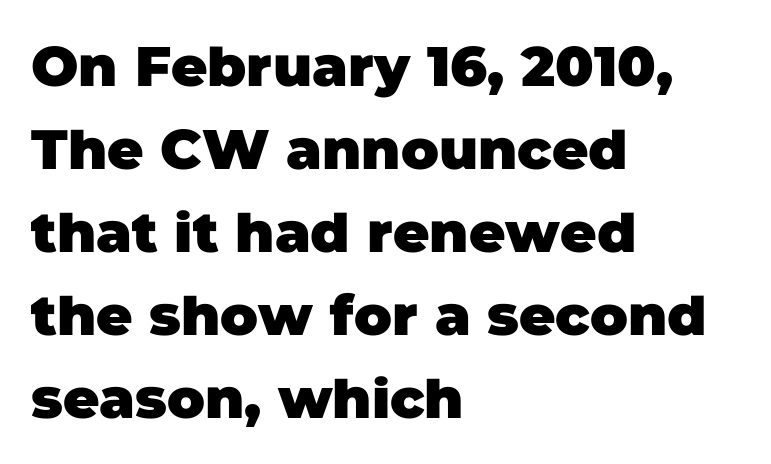
{"serif": "no", "bold": "yes", "weight": "heavy", "width": "normal", "stroke_contrast": "low", "x_height": "large", "monospaced": "no", "underline": "no", "align": "left", "line_spacing": "normal", "line_spacing_ratio": 1.48, "letter_spacing": "normal", "letter_spacing_em": 0.0, "glyph_px": 56}
